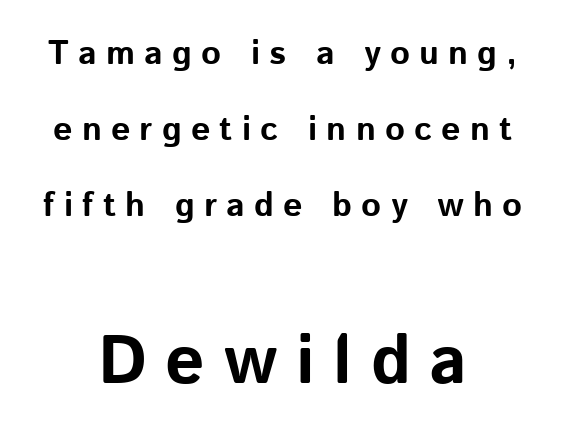
Between one letter and the next there's a generous, obvious gap. Size hierarchy here favors the trailing block over the leading one. The lines are spread far apart with generous leading. Underlining? Definitely not there. I'd call this a sans setting — the letters go barefoot.
